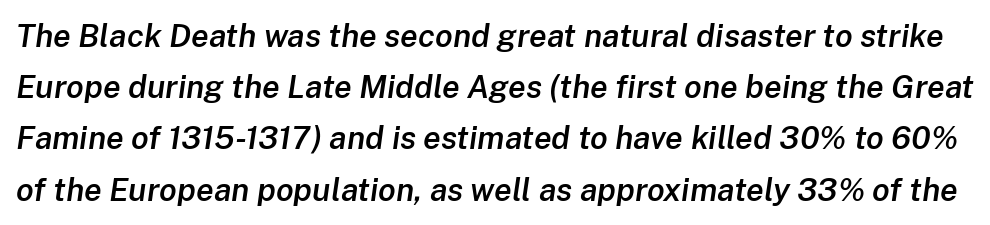
Q: Is the text bold? A: Semi-bold.
Q: Is the text italic (slanted)? A: Yes, it leans right by about 8 degrees.
Q: Is the text underlined? A: No.
Q: Is the spacing between letters normal or unusually wide? A: Normal.
Q: Is the spacing between lines tight, normal or loose? A: Normal.
Q: Width (condensed, normal, or wide)? A: Normal.
Q: Stroke contrast? A: Low.
Q: x-height? A: Medium.
Q: Monospaced? A: No.
